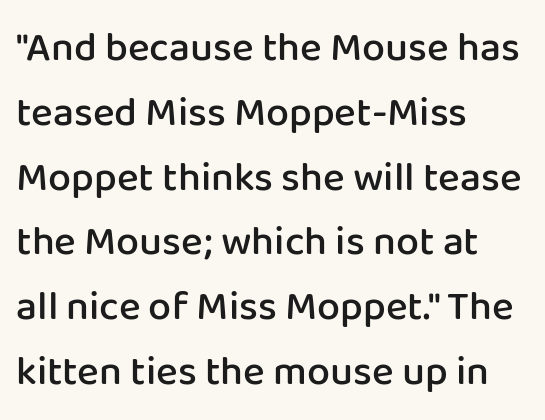
Observe the ordinary spacing: letters are neighbours, not strangers. The passage shown is semibold, sitting just below true bold. A classic flush-left, rag-right setting is used for this passage. This rendering employs a face without finishing strokes, i.e., a sans-serif. Upright lettering throughout.
